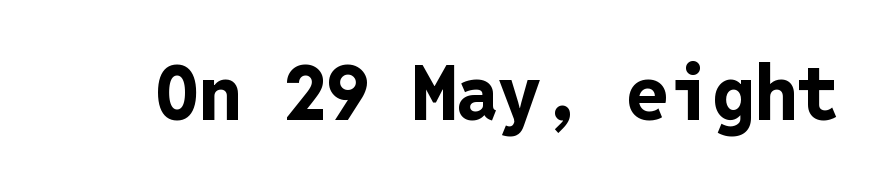
The image shows 76 px bold sans-serif type, upright, monospaced; set normal letter spacing, not underlined; low stroke contrast and a medium x-height.
